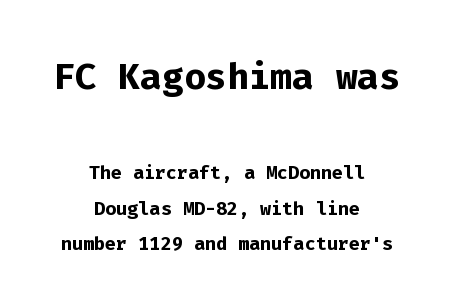
The image shows 51 px semibold sans-serif type, upright, monospaced; set centered, normal line spacing (1.36x), normal letter spacing, not underlined; the first (top) block is 1.96x larger; low stroke contrast and a medium x-height.
